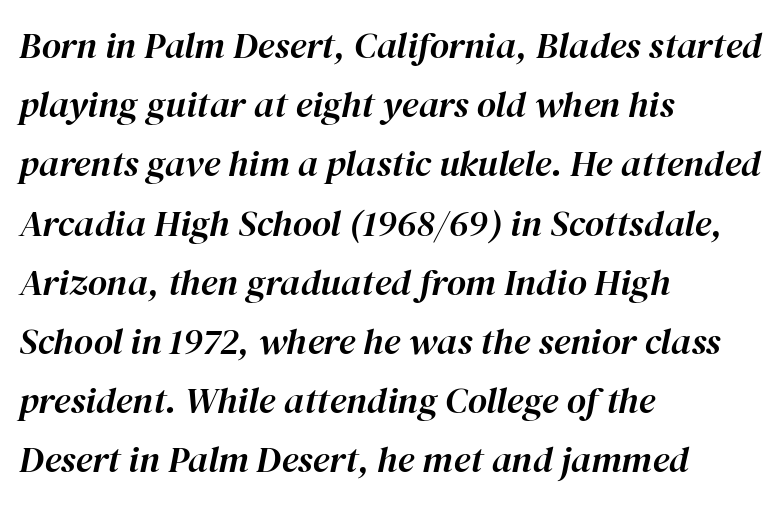
{"italic": "yes", "lean": "right", "slant_degrees": 12, "width": "normal", "stroke_contrast": "high", "x_height": "medium", "monospaced": "no", "underline": "no", "align": "left", "line_spacing": "normal", "line_spacing_ratio": 1.6, "letter_spacing": "normal", "letter_spacing_em": 0.0, "glyph_px": 37}
